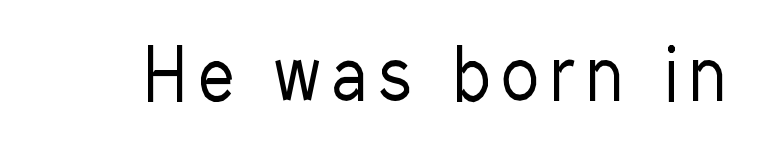
{"serif": "no", "italic": "no", "bold": "no", "weight": "regular", "width": "condensed", "stroke_contrast": "low", "x_height": "medium", "monospaced": "no", "underline": "no", "glyph_px": 70}
